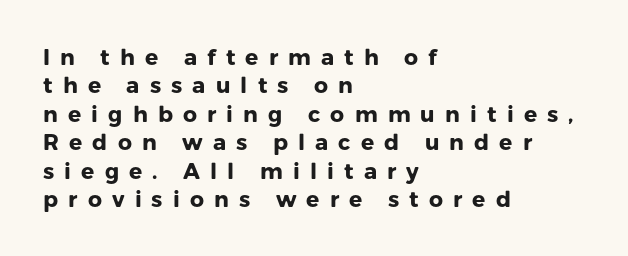
Q: Is the text bold? A: Yes.
Q: Is the text italic (slanted)? A: No, it is upright.
Q: Is the text underlined? A: No.
Q: How is the paragraph aligned? A: Left-aligned.
Q: Is the spacing between letters normal or unusually wide? A: Unusually wide.
Q: Is the spacing between lines tight, normal or loose? A: Normal.
